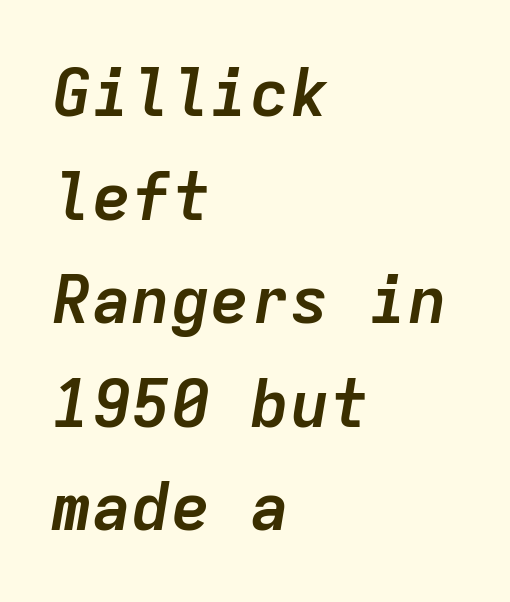
{"italic": "yes", "lean": "right", "slant_degrees": 9, "bold": "yes", "weight": "semibold", "width": "normal", "stroke_contrast": "low", "x_height": "medium", "monospaced": "yes", "underline": "no", "align": "left", "line_spacing": "normal", "line_spacing_ratio": 1.57, "letter_spacing": "normal", "letter_spacing_em": 0.0, "glyph_px": 66}
